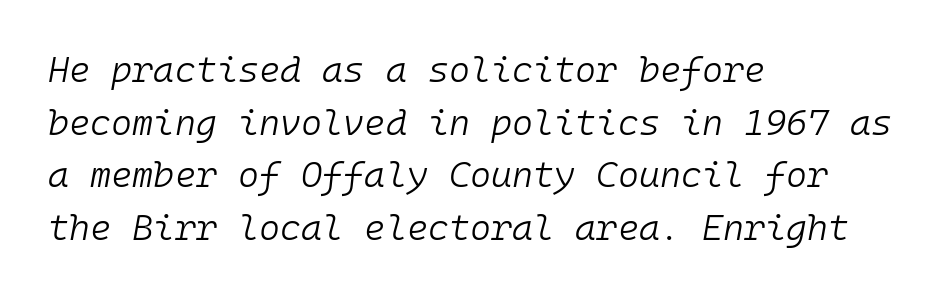
{"italic": "yes", "lean": "right", "slant_degrees": 10, "bold": "no", "weight": "light", "width": "normal", "stroke_contrast": "low", "x_height": "medium", "monospaced": "yes", "underline": "no", "align": "left", "line_spacing": "normal", "line_spacing_ratio": 1.46, "letter_spacing": "normal", "letter_spacing_em": 0.0, "glyph_px": 36}
